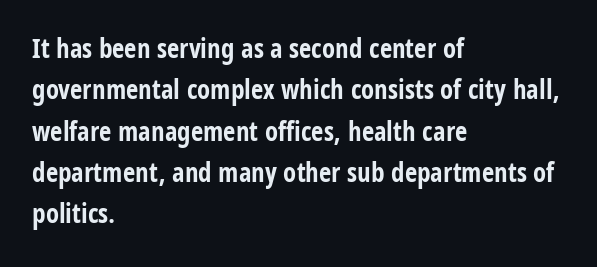
{"italic": "no", "bold": "yes", "underline": "no", "align": "left", "line_spacing": "normal", "line_spacing_ratio": 1.53, "letter_spacing": "normal", "letter_spacing_em": 0.0, "glyph_px": 27}
